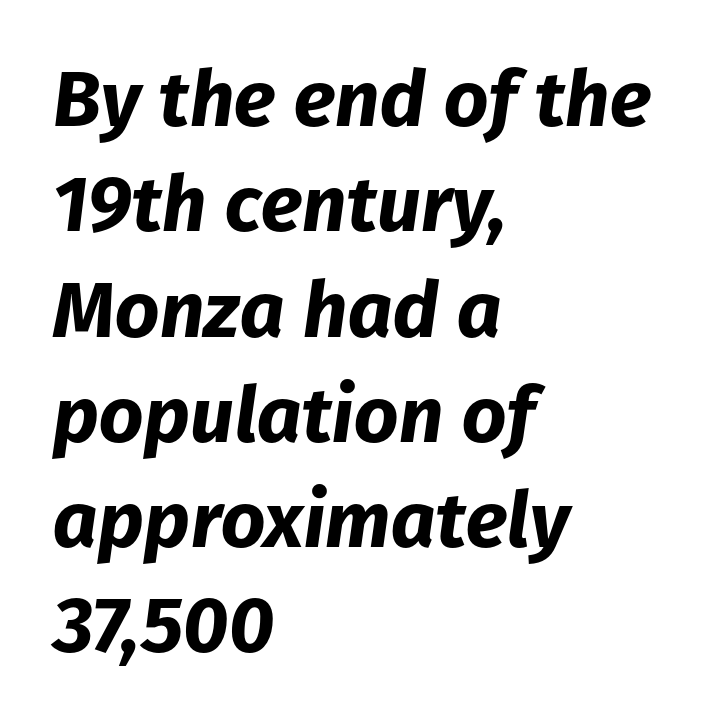
Posture: slanted. Reading down the block, your eye returns to a fixed left position each line. Summary of weight: heavy, a full bold. A typesetter would call this proportional, since set widths differ per character.
